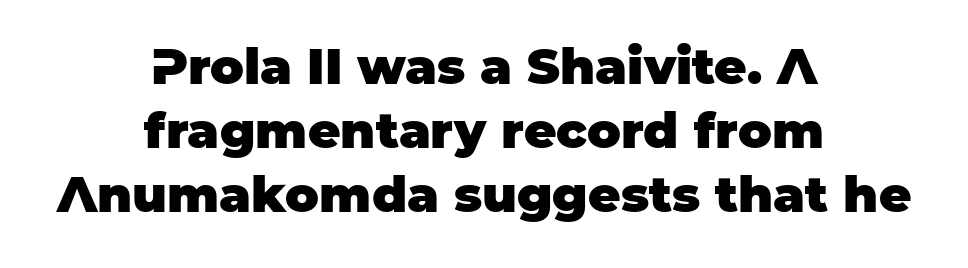
The image shows 50 px heavy sans-serif type, upright; set centered, normal line spacing (1.28x), normal letter spacing, not underlined; low stroke contrast and a large x-height.
